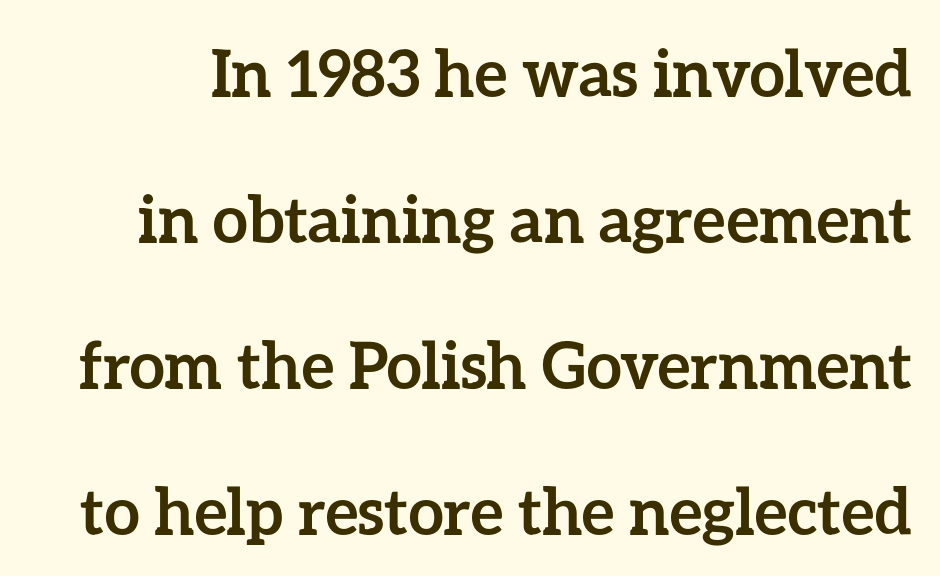
The image shows 64 px semibold type, upright; set loose line spacing (2.28x), normal letter spacing, not underlined; low stroke contrast and a medium x-height.
